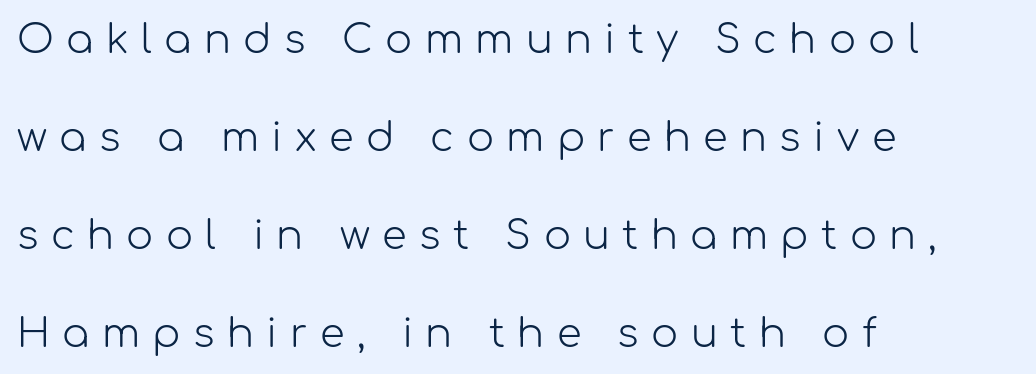
A typesetter would mark this as roman, not italic. Leftover space on each line is placed entirely after the last word. Weight class: somewhere from thin through regular. Letterform terminals end flat and unadorned throughout the passage. The lines are spread far apart with generous leading. The string is rendered with underlining switched off.
